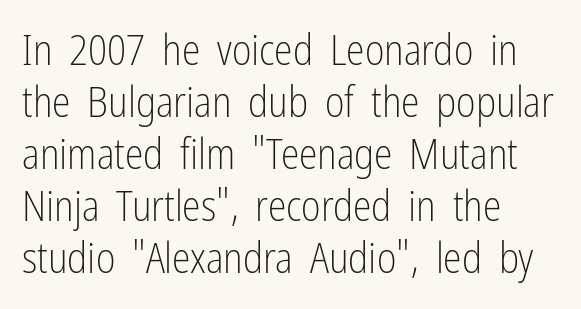
The image shows 42 px light, condensed sans-serif type, upright; set left-aligned, line spacing 1.24x, normal letter spacing, not underlined; low stroke contrast and a medium x-height.
